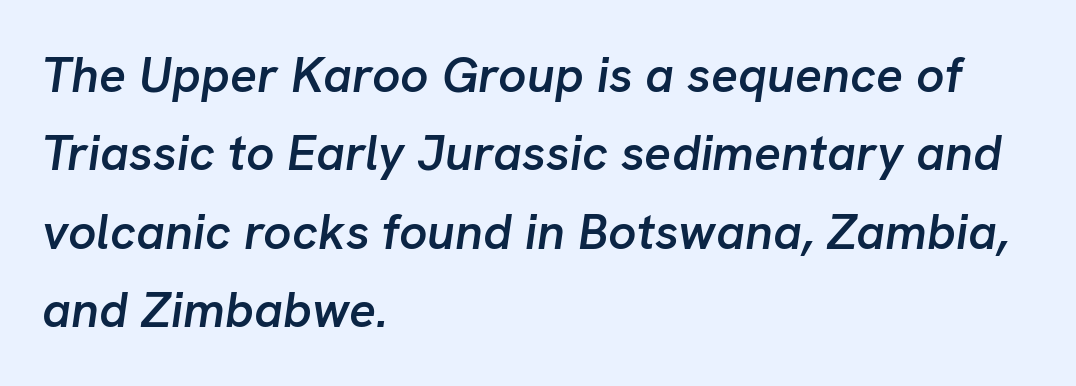
This rendering leaves character spacing at its baseline value. Glance below the letters and you will spot only blank space. These lines carry some extra weight — a demibold, not a full bold. The specimen reads as italic at a glance. The vertical gap from one line to the next is medium. Do the characters align in a grid? No, the font is proportional.
